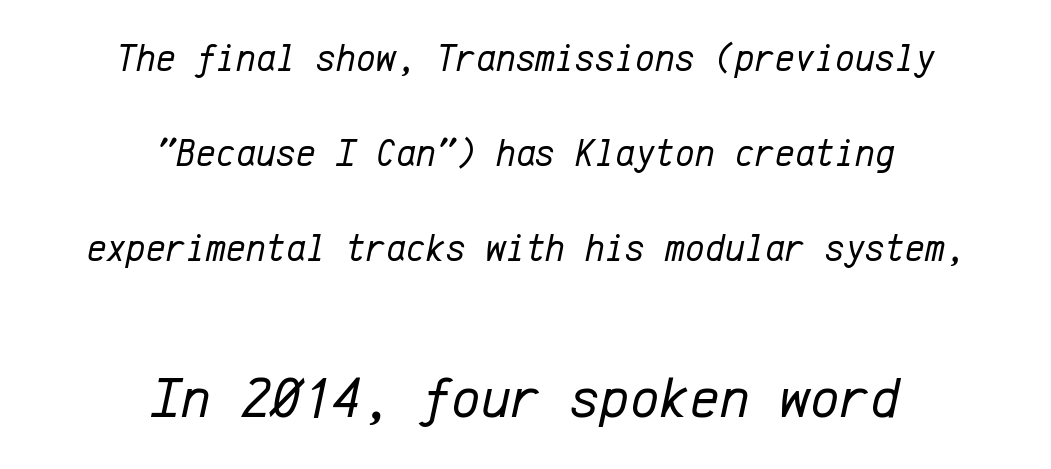
{"italic": "yes", "lean": "right", "slant_degrees": 12, "bold": "no", "weight": "regular", "width": "normal", "stroke_contrast": "low", "x_height": "medium", "monospaced": "yes", "underline": "no", "align": "center", "line_spacing": "loose", "line_spacing_ratio": 2.5, "letter_spacing": "normal", "letter_spacing_em": 0.0, "larger_block": "second", "size_ratio": 1.5, "glyph_px": 57}
